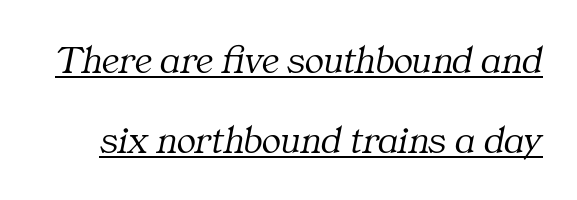
{"serif": "yes", "italic": "yes", "lean": "right", "slant_degrees": 11, "bold": "no", "weight": "light", "width": "normal", "stroke_contrast": "medium", "x_height": "medium", "monospaced": "no", "underline": "yes", "line_spacing": "loose", "line_spacing_ratio": 2.01, "letter_spacing": "normal", "letter_spacing_em": 0.0, "glyph_px": 40}
